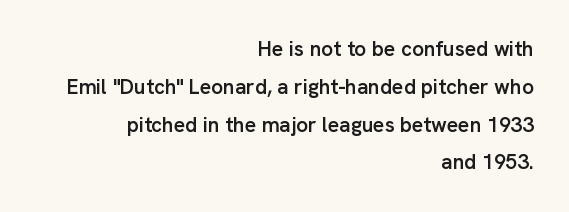
Q: Is the text bold? A: Semi-bold.
Q: Is the text italic (slanted)? A: No, it is upright.
Q: Is the text underlined? A: No.
Q: How is the paragraph aligned? A: Right-aligned.
Q: Is the spacing between letters normal or unusually wide? A: Normal.
